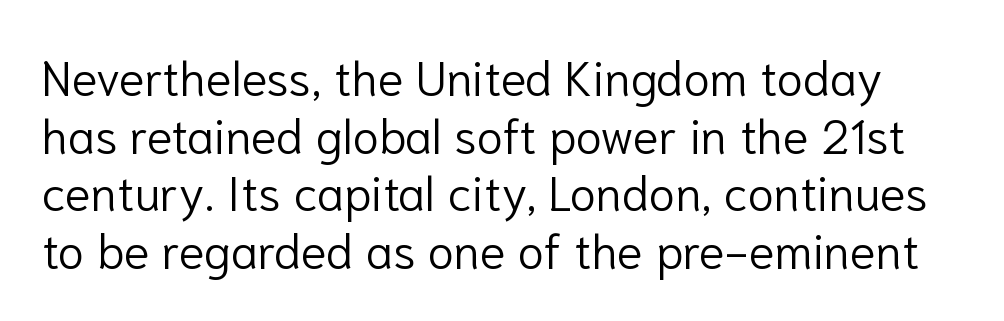
Q: Is the text bold? A: No.
Q: Is the text italic (slanted)? A: No, it is upright.
Q: Is the typeface a serif or a sans-serif typeface? A: Sans-serif.
Q: Is the text underlined? A: No.
Q: Is the spacing between letters normal or unusually wide? A: Normal.
Q: Width (condensed, normal, or wide)? A: Normal.
Q: Stroke contrast? A: Low.
Q: x-height? A: Medium.
Q: Monospaced? A: No.
